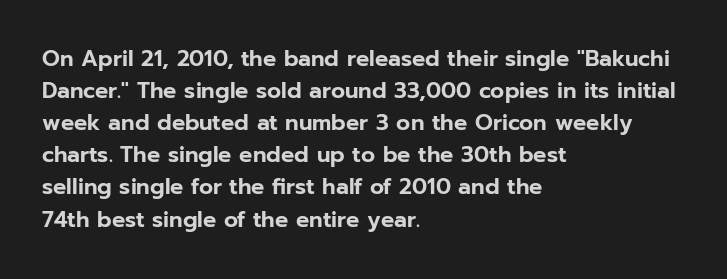
The image shows 22 px text type, upright; set left-aligned, normal line spacing (1.46x), normal letter spacing, not underlined.
